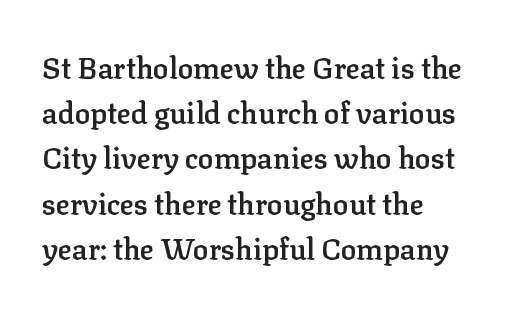
The image shows 29 px semibold serif type, upright; set left-aligned, normal line spacing (1.56x), normal letter spacing, not underlined; low stroke contrast and a medium x-height.
